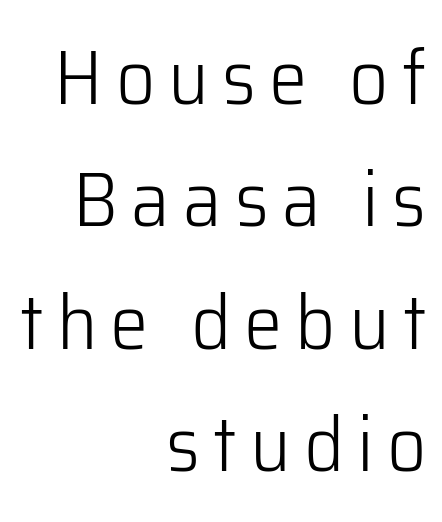
No heavy texture on the line: the type isn't bold. This rendering uses right alignment, leaving the left contour irregular. Every character sits straight up, as roman type does. The foot of each line stays bare and open. Leading matches the norm, producing a regular column.
